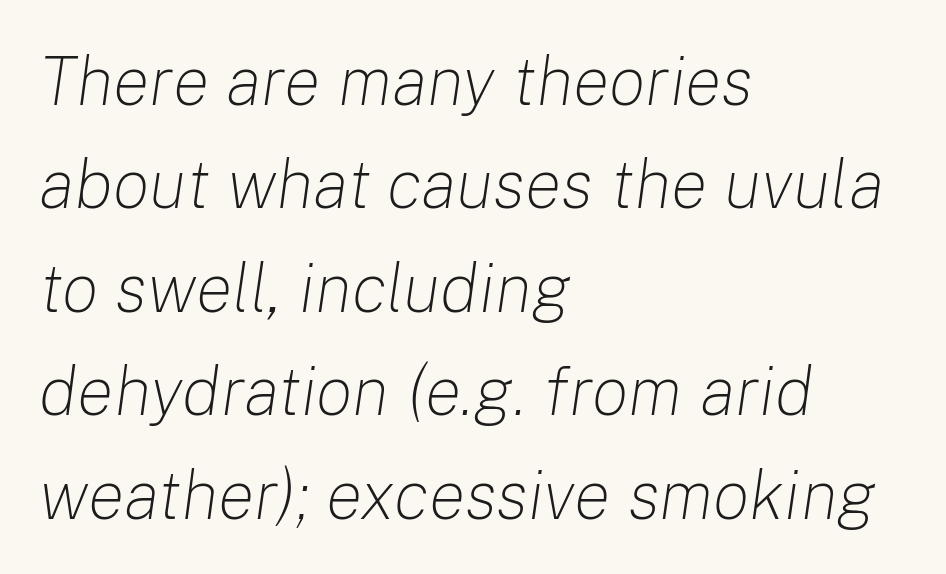
The image shows 69 px light type, italic (leaning right); set left-aligned, normal line spacing (1.5x), normal letter spacing, not underlined; low stroke contrast and a medium x-height.
